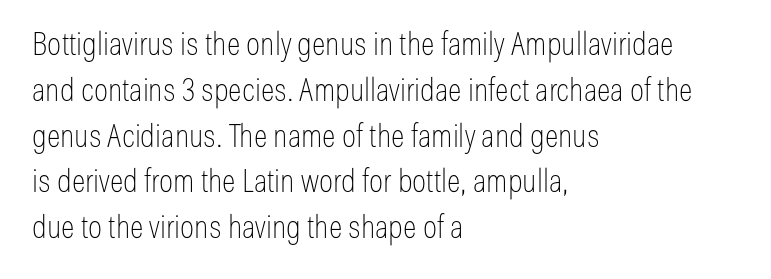
Stroke terminals: plain, sans-serif. Style check: upright. Proportional: the letters do not fall into vertical columns. The gaps between neighbouring characters are ordinary and unremarkable. One glance says typical: line gaps are just what's usual.
